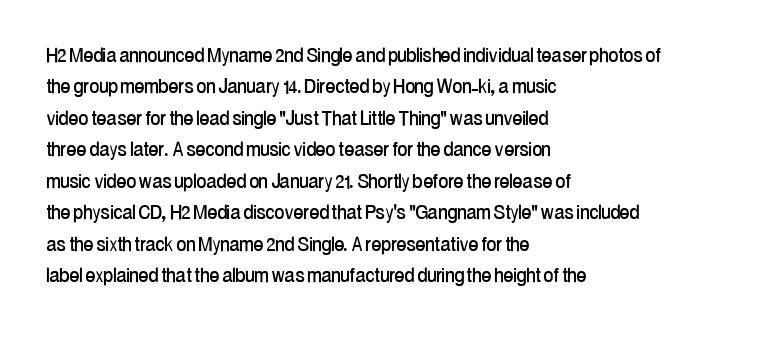
Here the glyphs are tracked normally, forming tight word shapes. Type without underlining. A roman cut, with each character standing at attention. A classic flush-left, rag-right setting is used for this passage.
